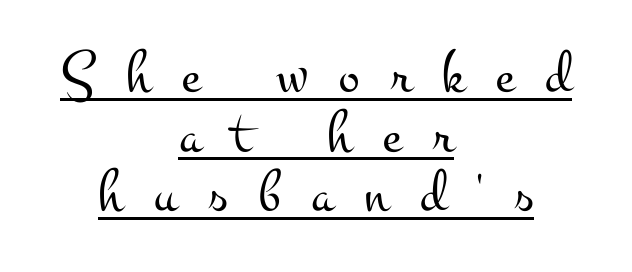
These lines are rendered in a variable-pitch font. A centered setting, common on invitations and titles, is used for this passage. A quiet, ordinary-to-light weight characterises the typeface. Here the glyphs are tracked loosely, breaking word shapes into spaced letters.
